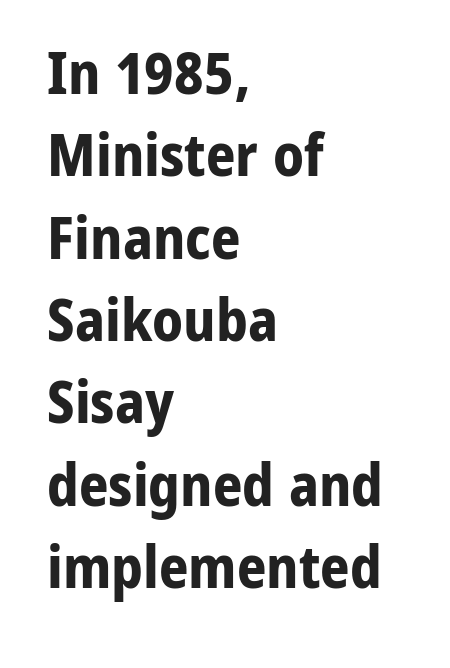
The image shows 58 px bold sans-serif type, upright; set left-aligned, normal line spacing (1.42x), normal letter spacing, not underlined; low stroke contrast and a medium x-height.
